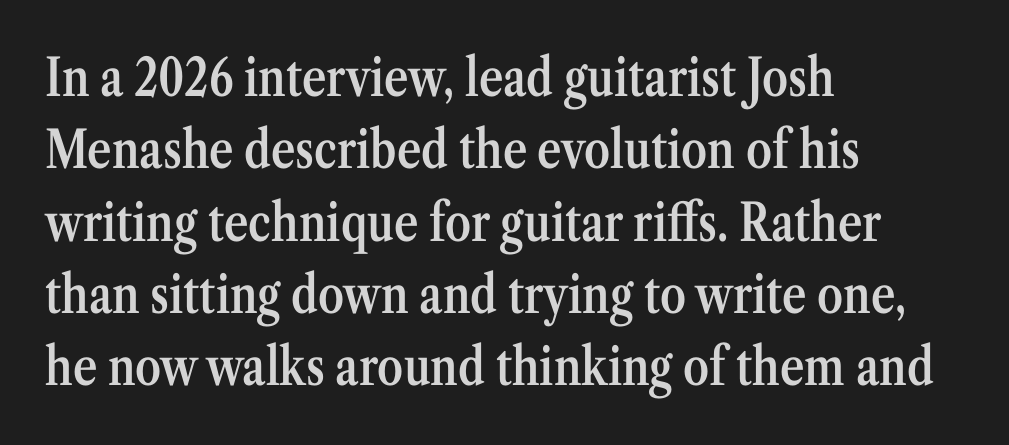
Vertically, the passage feels balanced, rows spaced as you'd expect. Posture: upright roman. The compositor pushed each line to the left boundary. Its strokes are somewhat broadened, the hallmark of semibold type.
